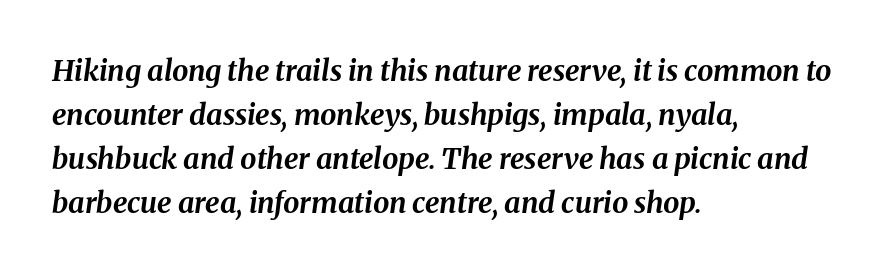
Leftover space on each line is placed entirely after the last word. This sample uses plain, unmodified letter spacing. On the weight axis this lands at bold, roughly 700. Do the characters align in a grid? No, the font is proportional. Descender tails drop into unmarked territory.
